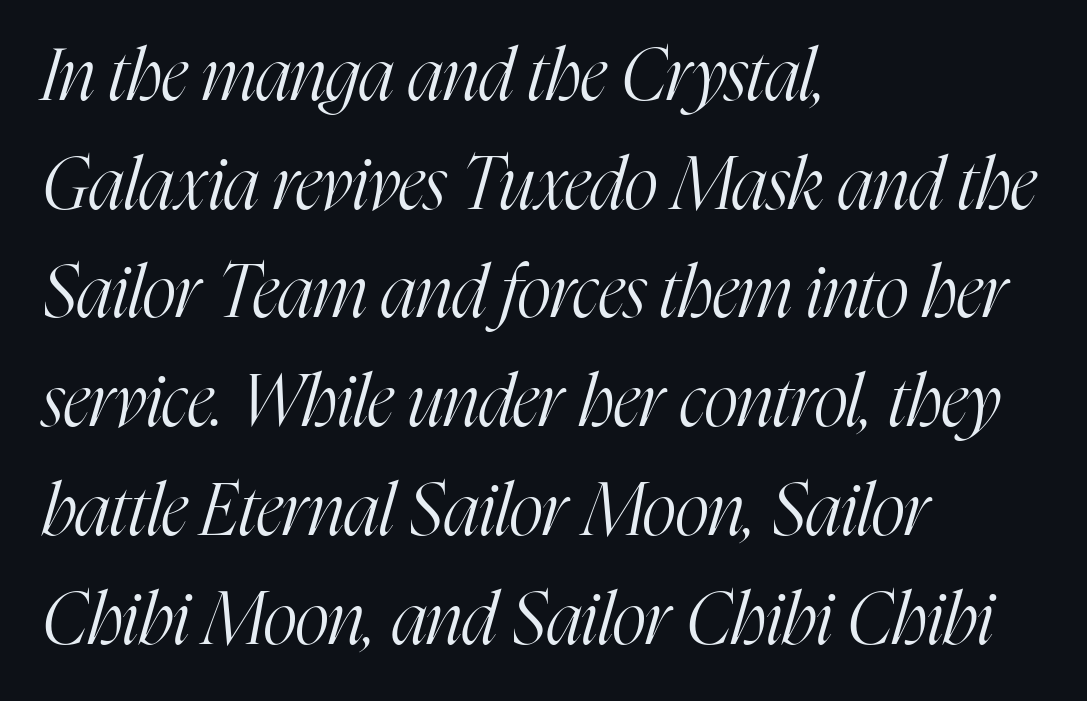
Is the type slanted? Yes — the strokes lean at a clear angle. Honestly, the letter spacing is just normal — you wouldn't notice it. These lines are rendered in a variable-pitch font. Casual observation: everything's shoved over to the left. Anything drawn beneath the words? Only blank space.
